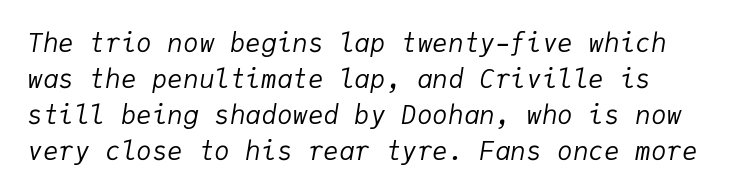
{"italic": "yes", "lean": "right", "slant_degrees": 9, "bold": "no", "underline": "no", "line_spacing": "normal", "line_spacing_ratio": 1.38, "letter_spacing": "normal", "letter_spacing_em": 0.0, "glyph_px": 26}
